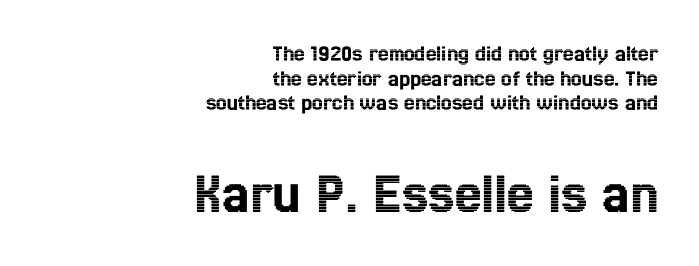
Q: Is the text italic (slanted)? A: No, it is upright.
Q: Is the text underlined? A: No.
Q: How is the paragraph aligned? A: Right-aligned.
Q: Is the spacing between letters normal or unusually wide? A: Normal.
Q: Is the spacing between lines tight, normal or loose? A: Tight.
Q: Which block of text is set in a larger size, the first (top) or the second (bottom)? A: The second (bottom) one.
Q: Width (condensed, normal, or wide)? A: Condensed.
Q: x-height? A: Medium.
Q: Monospaced? A: No.
